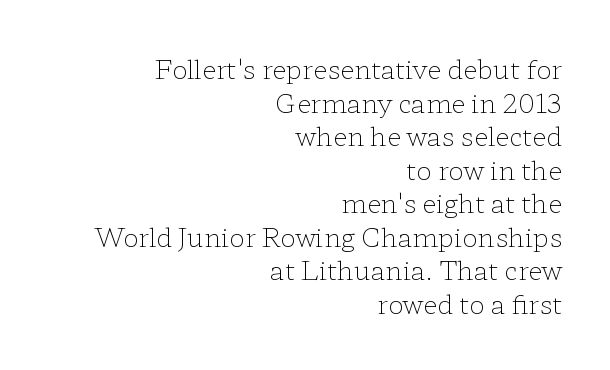
Bold? No — there's no thickening of the strokes. These lines sit exactly where default settings would place them. Notice how the stems are strictly vertical — no italics here. The zone under the glyphs is completely vacant. Standard letterfit; no display-style spreading of the glyphs. Typeset ragged left — the right edge is the straight one.
